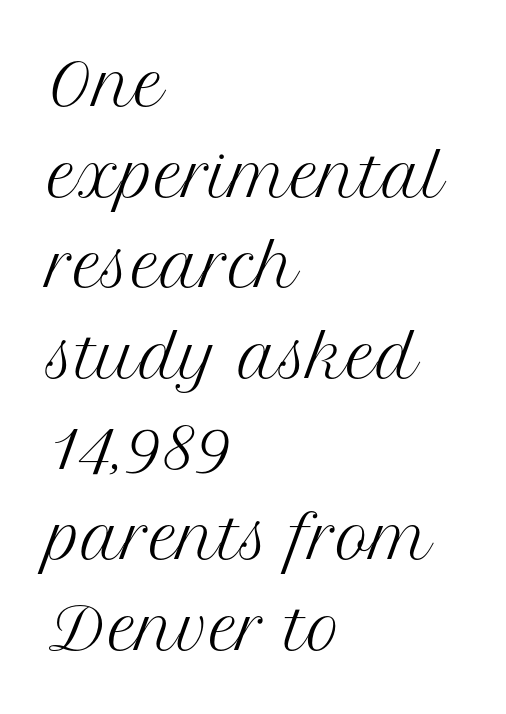
The image shows 57 px regular-weight serif type; set left-aligned, normal line spacing (1.59x), normal letter spacing, not underlined; medium stroke contrast and a medium x-height.
